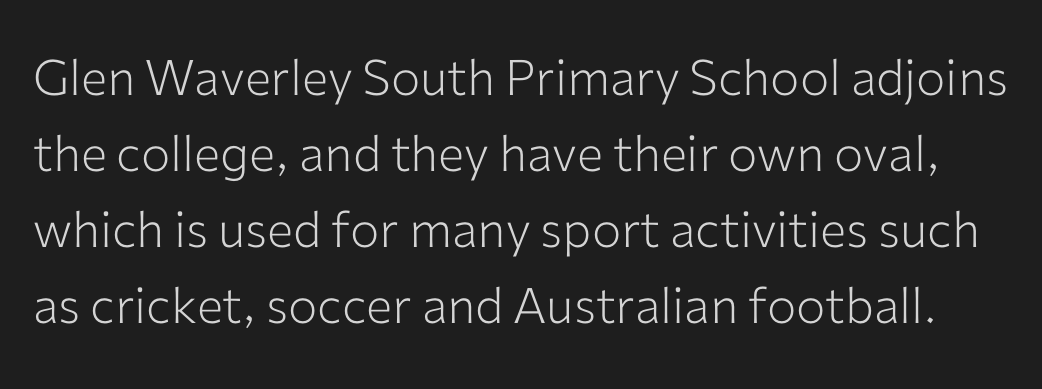
Rule under the text: the space is simply empty. I'd call this a sans setting — the letters go barefoot. A typesetter would call this proportional, since set widths differ per character. The weight tops out at a normal text grade.
